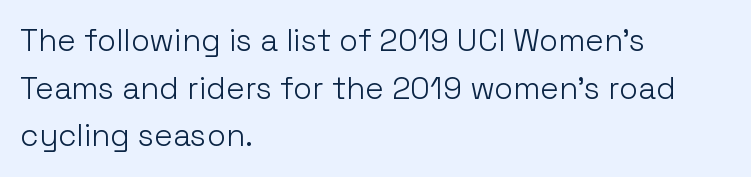
Has an underline been added? It has not. Is the type heavy? It reads as light-to-regular instead. Students, note that the glyphs here touch the page at normal intervals. The type sits square on the baseline with zero lean.
